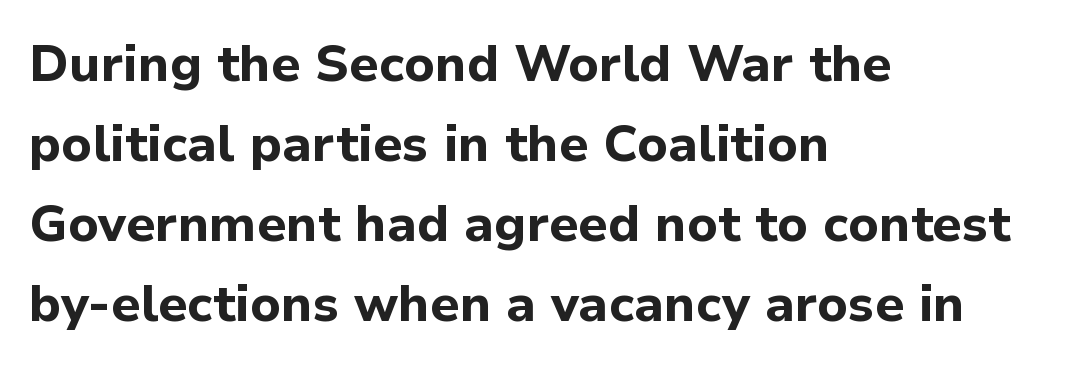
The image shows 51 px bold sans-serif type, upright; set left-aligned, normal line spacing (1.57x), normal letter spacing, not underlined; low stroke contrast and a medium x-height.
